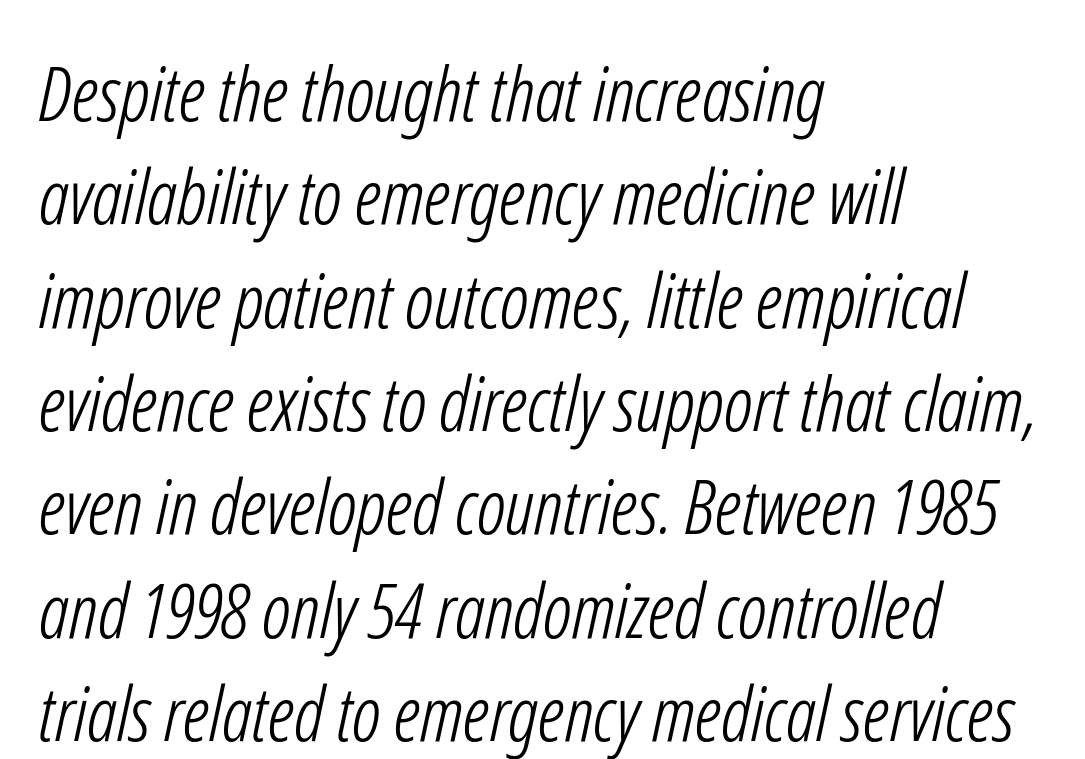
Q: Is the text bold? A: No.
Q: Is the typeface a serif or a sans-serif typeface? A: Sans-serif.
Q: Is the text underlined? A: No.
Q: How is the paragraph aligned? A: Left-aligned.
Q: Is the spacing between letters normal or unusually wide? A: Normal.
Q: Is the spacing between lines tight, normal or loose? A: Normal.
Q: Width (condensed, normal, or wide)? A: Condensed.
Q: Stroke contrast? A: Low.
Q: x-height? A: Medium.
Q: Monospaced? A: No.
